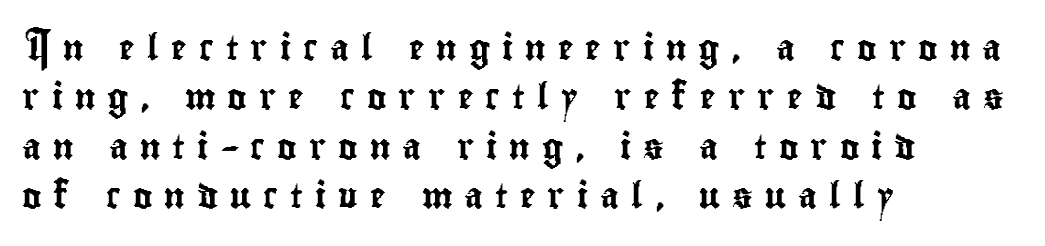
Underlining? Definitely not there. These lines have a slow, spaced-out rhythm from letter to letter. Notice the wide empty band between every row — that's loose leading. Every row of glyphs begins at an identical x-position on the left. Quick note: not italic, upright.
